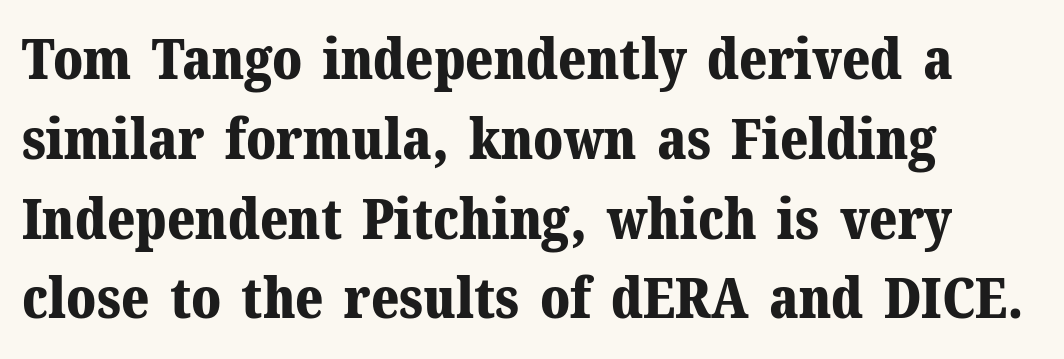
The image shows 57 px bold serif type, upright; set left-aligned, normal line spacing (1.4x), normal letter spacing, not underlined; medium stroke contrast and a medium x-height.
